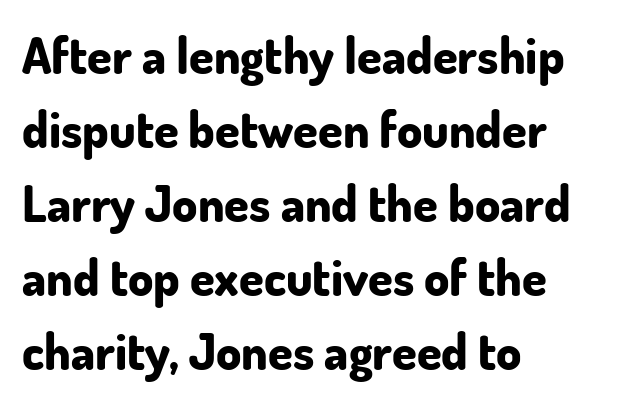
The image shows 50 px bold sans-serif type, upright; set left-aligned, normal line spacing (1.48x), normal letter spacing, not underlined; low stroke contrast and a small x-height.
